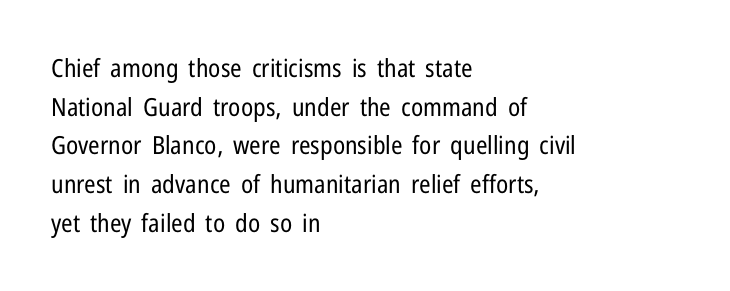
The image shows 25 px text type, upright; set left-aligned, normal line spacing (1.55x), normal letter spacing, not underlined.
